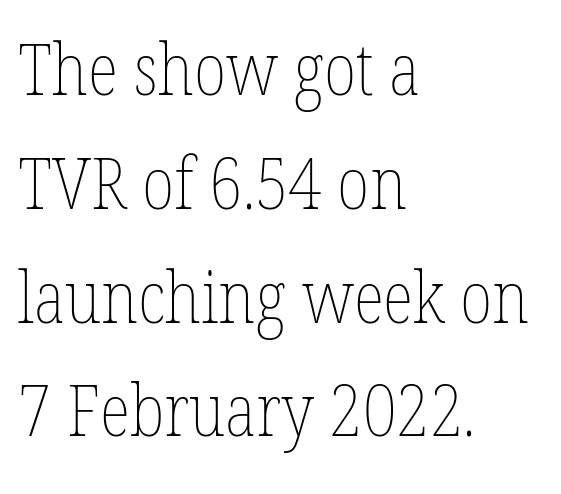
The image shows 72 px thin, condensed type, upright; set left-aligned, normal line spacing (1.58x), normal letter spacing, not underlined; low stroke contrast and a medium x-height.
